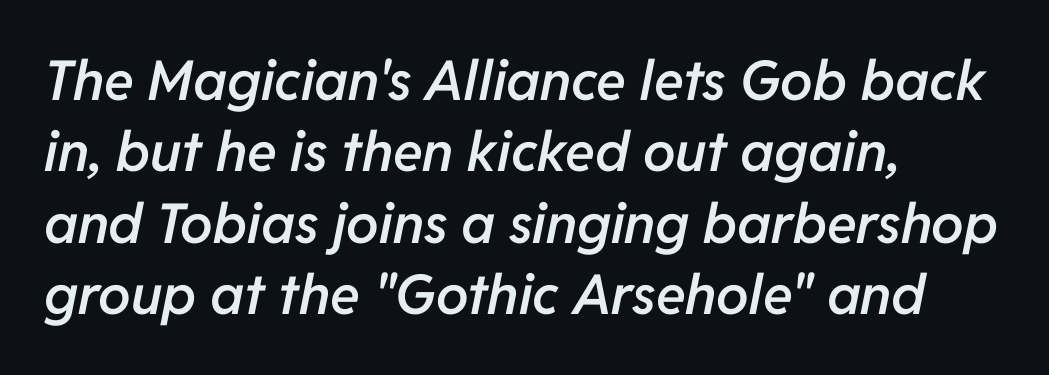
Letter spacing: default. Reading down the block, your eye returns to a fixed left position each line. Reading down the column, the eye jumps a familiar distance to each next line. The face used here is proportionally spaced, like ordinary book or web type.
